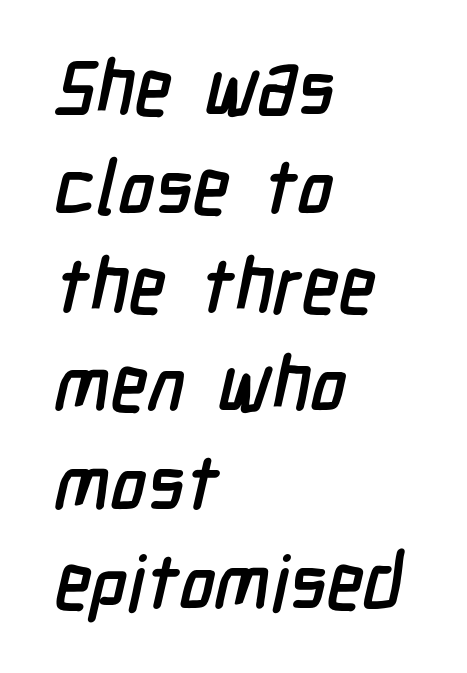
{"serif": "no", "width": "condensed", "stroke_contrast": "low", "x_height": "medium", "monospaced": "no", "underline": "no", "align": "left", "line_spacing": "normal", "line_spacing_ratio": 1.3, "letter_spacing": "normal", "letter_spacing_em": 0.0, "glyph_px": 76}
